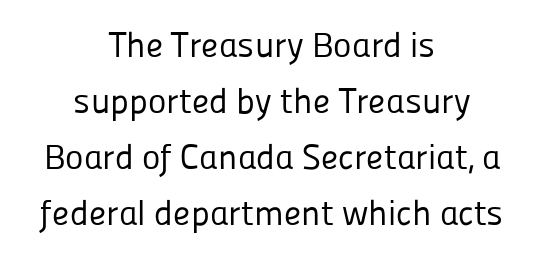
The image shows 35 px regular-weight sans-serif type, upright; set centered, normal line spacing (1.6x), normal letter spacing, not underlined; low stroke contrast and a medium x-height.
